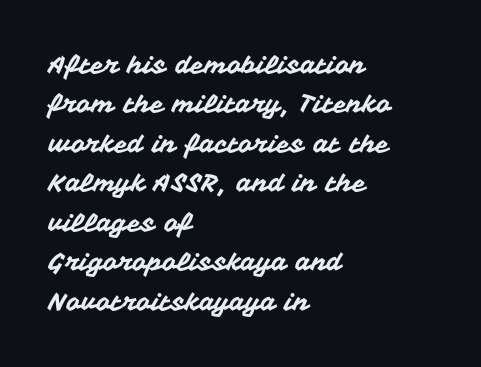
The setting favours the left margin, as ordinary paragraphs usually do. A bare baseline throughout the passage. The letterforms sit shoulder to shoulder at normal distance. These lines sit exactly where default settings would place them.
